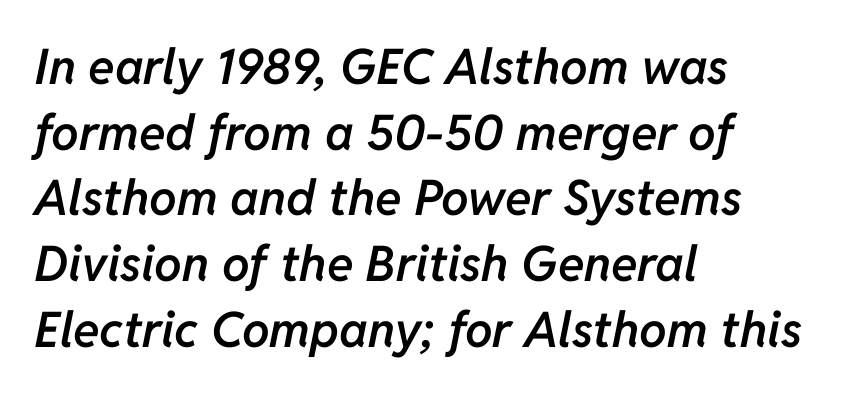
{"italic": "yes", "lean": "right", "slant_degrees": 11, "bold": "semi", "weight": "semibold", "width": "normal", "stroke_contrast": "low", "x_height": "medium", "monospaced": "no", "underline": "no", "align": "left", "line_spacing": "normal", "line_spacing_ratio": 1.34, "letter_spacing": "normal", "letter_spacing_em": 0.0, "glyph_px": 49}
